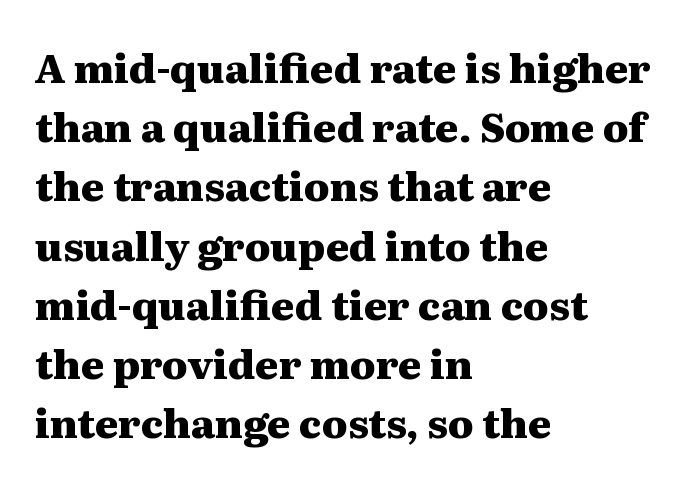
Horizontal alignment here is leftward, the default for most running prose. Observe the ordinary spacing: letters are neighbours, not strangers. The leading is moderate, giving the passage an even texture. The face used here has the dense, thick strokes of a bold. Yep, those are serifs on the letters.
